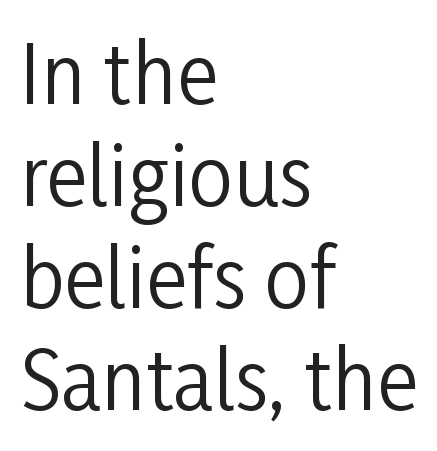
The image shows 79 px regular-weight, condensed sans-serif type, upright; set left-aligned, normal line spacing (1.29x), normal letter spacing, not underlined; low stroke contrast and a medium x-height.
